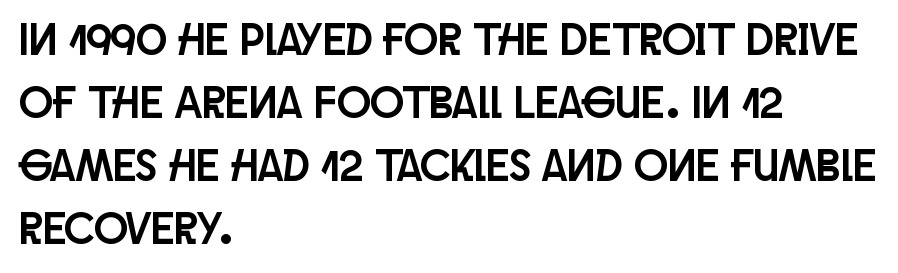
{"serif": "no", "italic": "no", "width": "condensed", "stroke_contrast": "low", "x_height": "large", "monospaced": "no", "underline": "no", "align": "left", "line_spacing": "normal", "line_spacing_ratio": 1.4, "letter_spacing": "normal", "letter_spacing_em": 0.0, "glyph_px": 45}
